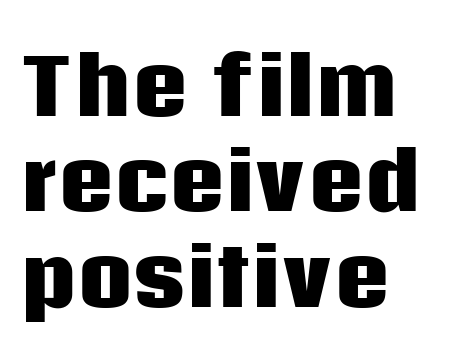
{"serif": "no", "italic": "no", "bold": "yes", "weight": "heavy", "width": "normal", "stroke_contrast": "low", "x_height": "large", "monospaced": "no", "underline": "no", "line_spacing_ratio": 1.24, "letter_spacing": "normal", "letter_spacing_em": 0.0, "glyph_px": 77}
